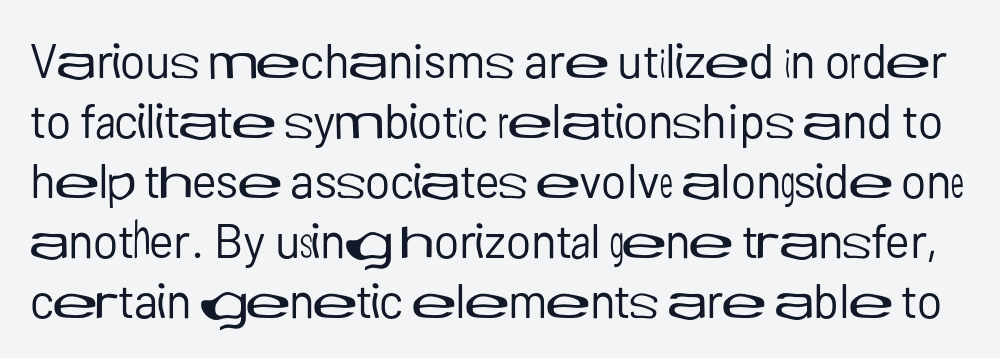
The image shows 48 px regular-weight sans-serif type, upright; set normal line spacing (1.25x), normal letter spacing, not underlined; low stroke contrast and a medium x-height.
